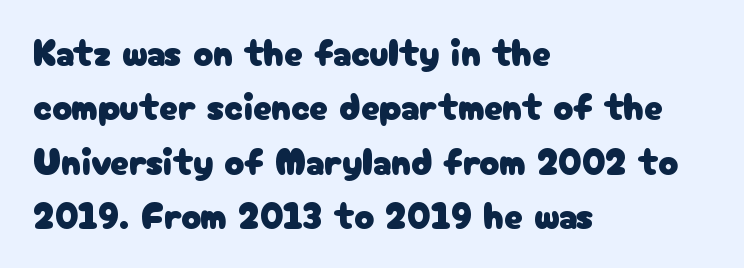
Q: Is the text italic (slanted)? A: No, it is upright.
Q: Is the typeface a serif or a sans-serif typeface? A: Sans-serif.
Q: Is the text underlined? A: No.
Q: How is the paragraph aligned? A: Left-aligned.
Q: Is the spacing between letters normal or unusually wide? A: Normal.
Q: Is the spacing between lines tight, normal or loose? A: Normal.
Q: Width (condensed, normal, or wide)? A: Normal.
Q: Stroke contrast? A: Low.
Q: x-height? A: Medium.
Q: Monospaced? A: No.
